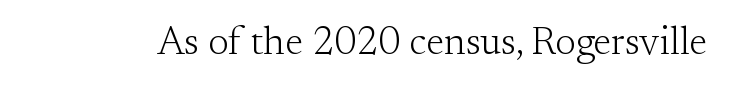
The image shows 39 px light serif type, upright; set normal letter spacing, not underlined; medium stroke contrast and a small x-height.
